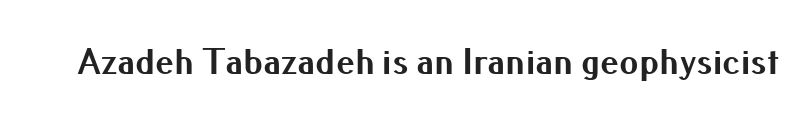
Q: Is the text bold? A: Yes.
Q: Is the text italic (slanted)? A: No, it is upright.
Q: Is the typeface a serif or a sans-serif typeface? A: Sans-serif.
Q: Is the text underlined? A: No.
Q: Is the spacing between letters normal or unusually wide? A: Normal.
Q: Width (condensed, normal, or wide)? A: Normal.
Q: Stroke contrast? A: Medium.
Q: x-height? A: Small.
Q: Monospaced? A: No.
